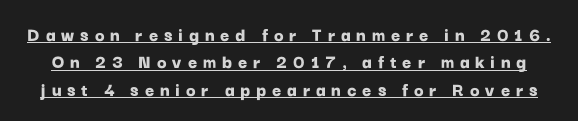
Q: Is the text bold? A: Yes.
Q: Is the text italic (slanted)? A: No, it is upright.
Q: Is the text underlined? A: Yes.
Q: Is the spacing between letters normal or unusually wide? A: Unusually wide.
Q: Is the spacing between lines tight, normal or loose? A: Normal.
